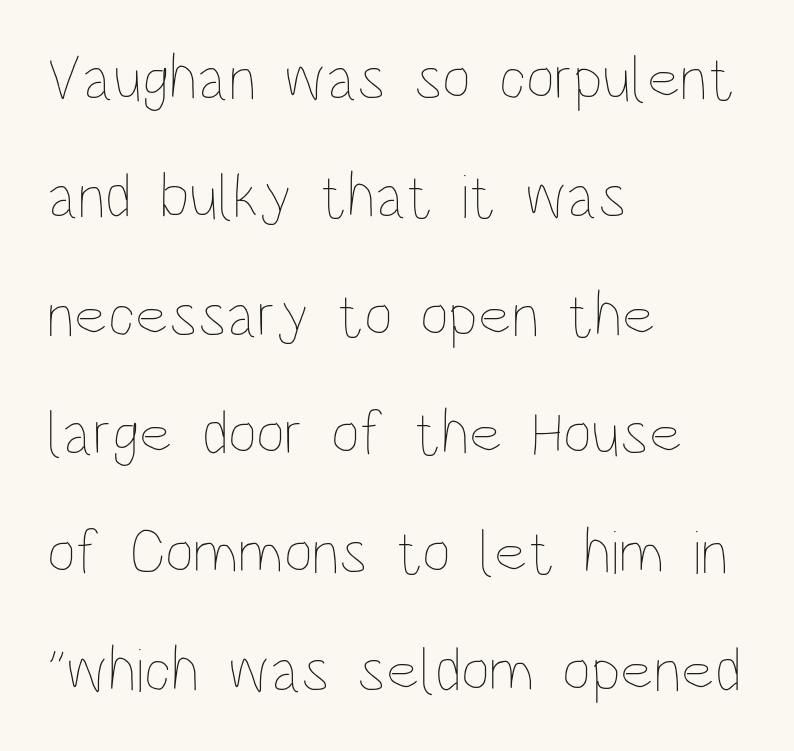
Q: Is the text bold? A: No.
Q: Is the text italic (slanted)? A: No, it is upright.
Q: Is the text underlined? A: No.
Q: How is the paragraph aligned? A: Left-aligned.
Q: Is the spacing between letters normal or unusually wide? A: Normal.
Q: Width (condensed, normal, or wide)? A: Condensed.
Q: Stroke contrast? A: Low.
Q: x-height? A: Large.
Q: Monospaced? A: No.
